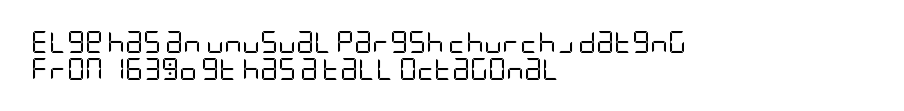
The image shows 22 px text type, upright; set left-aligned, line spacing 1.22x, normal letter spacing, not underlined.
